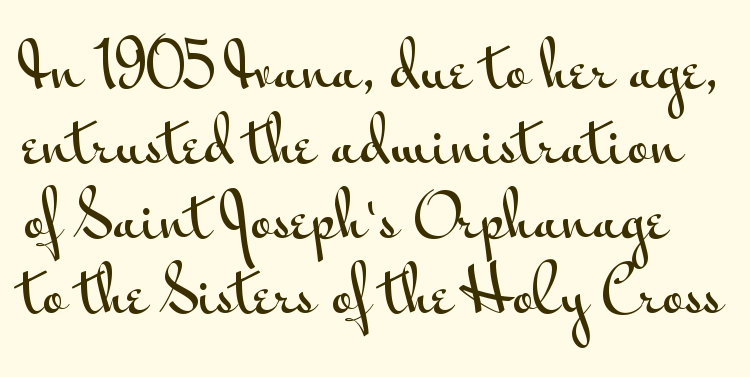
Q: Is the text italic (slanted)? A: Yes.
Q: Is the typeface a serif or a sans-serif typeface? A: Sans-serif.
Q: Is the text underlined? A: No.
Q: Is the spacing between letters normal or unusually wide? A: Normal.
Q: Width (condensed, normal, or wide)? A: Wide.
Q: Stroke contrast? A: Medium.
Q: x-height? A: Small.
Q: Monospaced? A: No.
